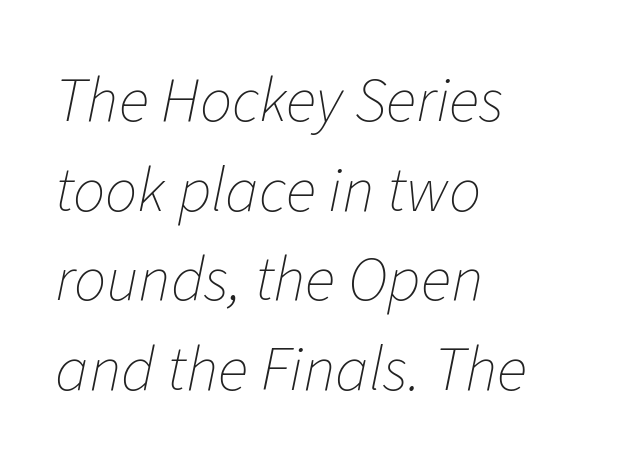
You could not count columns in this text — the font is proportionally spaced. The setting favours the left margin, as ordinary paragraphs usually do. Tracking here is standard; glyphs follow each other at the usual distance. Successive baselines arrive at the customary interval. Italic: yes, the glyphs are oblique.
